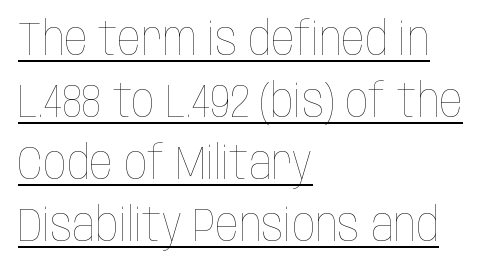
Q: Is the text bold? A: No.
Q: Is the text italic (slanted)? A: No, it is upright.
Q: Is the text underlined? A: Yes.
Q: How is the paragraph aligned? A: Left-aligned.
Q: Is the spacing between letters normal or unusually wide? A: Normal.
Q: Is the spacing between lines tight, normal or loose? A: Normal.
Q: Width (condensed, normal, or wide)? A: Condensed.
Q: Stroke contrast? A: Low.
Q: x-height? A: Large.
Q: Monospaced? A: No.
